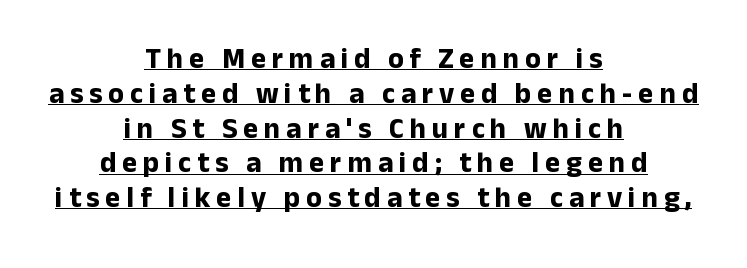
The typography opts for an upright posture over an oblique one. The rendering shows plain stroke endings on the letterforms — a sans-serif design. Reading down the block, each line starts at a different indent, mirrored at its end. You could only call the tracking loose — the letters float apart.
